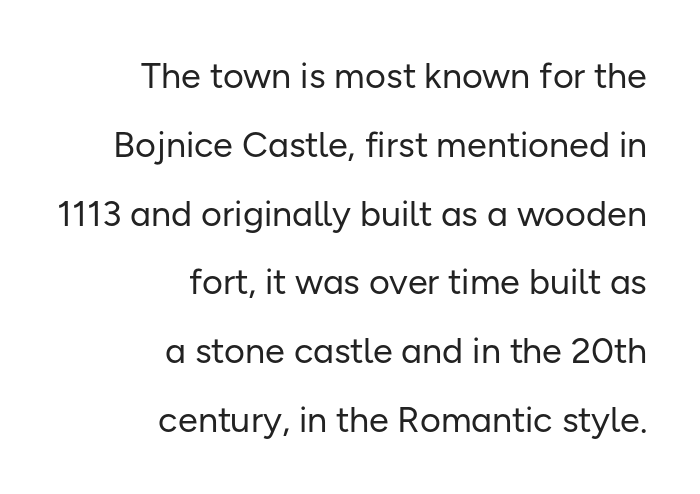
{"serif": "no", "italic": "no", "bold": "no", "weight": "regular", "width": "normal", "stroke_contrast": "low", "x_height": "medium", "monospaced": "no", "underline": "no", "align": "right", "line_spacing": "loose", "line_spacing_ratio": 1.91, "letter_spacing": "normal", "letter_spacing_em": 0.0, "glyph_px": 36}
